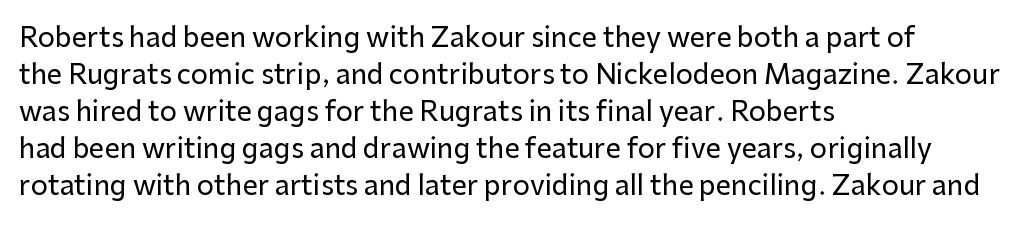
{"italic": "no", "underline": "no", "align": "left", "line_spacing": "normal", "line_spacing_ratio": 1.37, "letter_spacing": "normal", "letter_spacing_em": 0.0, "glyph_px": 27}
